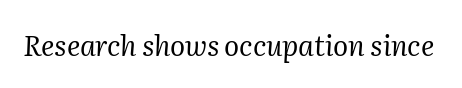
{"serif": "yes", "italic": "yes", "lean": "right", "slant_degrees": 2, "bold": "no", "weight": "regular", "width": "normal", "stroke_contrast": "medium", "x_height": "medium", "monospaced": "no", "underline": "no", "letter_spacing": "normal", "letter_spacing_em": 0.0, "glyph_px": 28}
